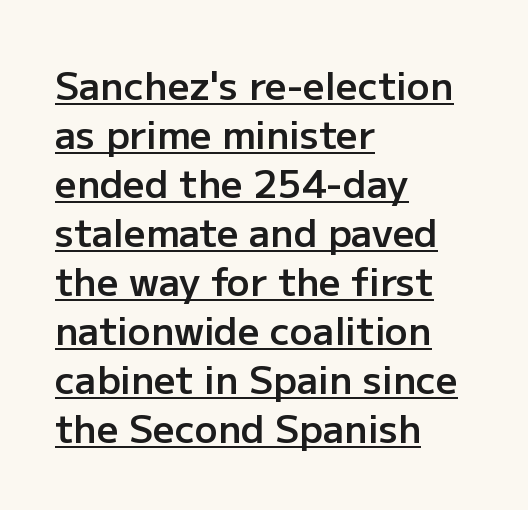
{"serif": "no", "italic": "no", "bold": "semi", "weight": "semibold", "width": "normal", "stroke_contrast": "low", "x_height": "medium", "monospaced": "no", "underline": "yes", "align": "left", "line_spacing": "normal", "line_spacing_ratio": 1.29, "letter_spacing": "normal", "letter_spacing_em": 0.0, "glyph_px": 38}
